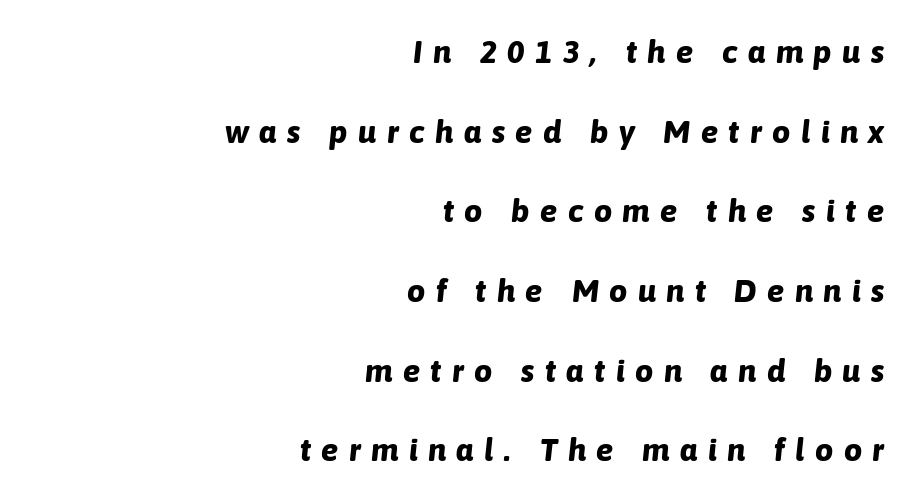
Q: Is the text bold? A: Yes.
Q: Is the text italic (slanted)? A: Yes, it leans right by about 6 degrees.
Q: Is the text underlined? A: No.
Q: How is the paragraph aligned? A: Right-aligned.
Q: Is the spacing between letters normal or unusually wide? A: Unusually wide.
Q: Is the spacing between lines tight, normal or loose? A: Loose.
Q: Width (condensed, normal, or wide)? A: Normal.
Q: Stroke contrast? A: Low.
Q: x-height? A: Medium.
Q: Monospaced? A: No.
